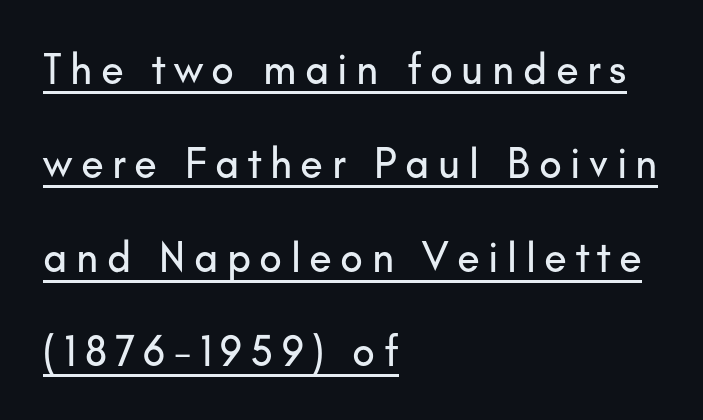
The image shows 42 px sans-serif type, upright; set left-aligned, loose line spacing (2.24x), unusually wide letter spacing (+0.2 em), underlined; low stroke contrast and a small x-height.
